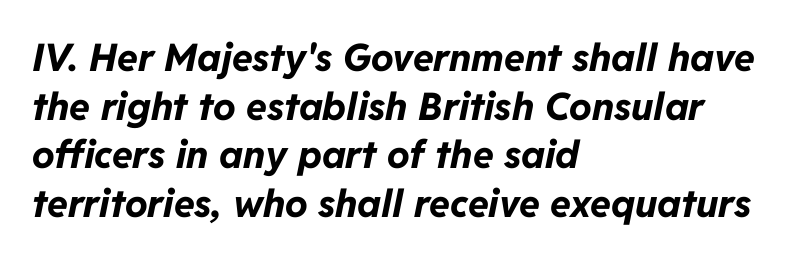
Q: Is the text bold? A: Yes.
Q: Is the text italic (slanted)? A: Yes, it leans right by about 11 degrees.
Q: Is the text underlined? A: No.
Q: How is the paragraph aligned? A: Left-aligned.
Q: Is the spacing between letters normal or unusually wide? A: Normal.
Q: Is the spacing between lines tight, normal or loose? A: Normal.
Q: Width (condensed, normal, or wide)? A: Normal.
Q: Stroke contrast? A: Low.
Q: x-height? A: Medium.
Q: Monospaced? A: No.
